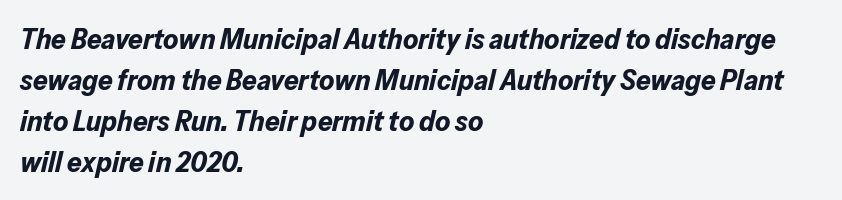
Descender tails drop into unmarked territory. When letters slant like this, we call the style italic. Quick note: interline space is typical. Nothing unusual about the tracking: characters are spaced as the font intends. Character widths vary here, with narrow letters taking less room than wide ones. The strokes are fattened all the way to bold.
